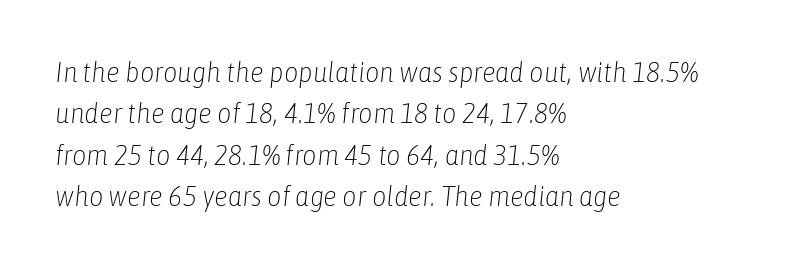
Think standard paragraph weight, or any step lighter than that. You could call the tracking neutral — neither tight nor loose. The zone under the glyphs is completely vacant. Think of a printed novel: that variable character pitch is what you see here. Rendered with sloped, italic letterforms.
